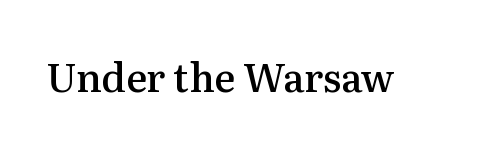
Q: Is the text bold? A: Semi-bold.
Q: Is the text italic (slanted)? A: No, it is upright.
Q: Is the typeface a serif or a sans-serif typeface? A: Serif.
Q: Is the text underlined? A: No.
Q: Is the spacing between letters normal or unusually wide? A: Normal.
Q: Width (condensed, normal, or wide)? A: Normal.
Q: Stroke contrast? A: Medium.
Q: x-height? A: Medium.
Q: Monospaced? A: No.
